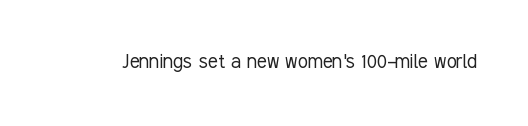
Q: Is the text bold? A: No.
Q: Is the text italic (slanted)? A: No, it is upright.
Q: Is the text underlined? A: No.
Q: Is the spacing between letters normal or unusually wide? A: Normal.
